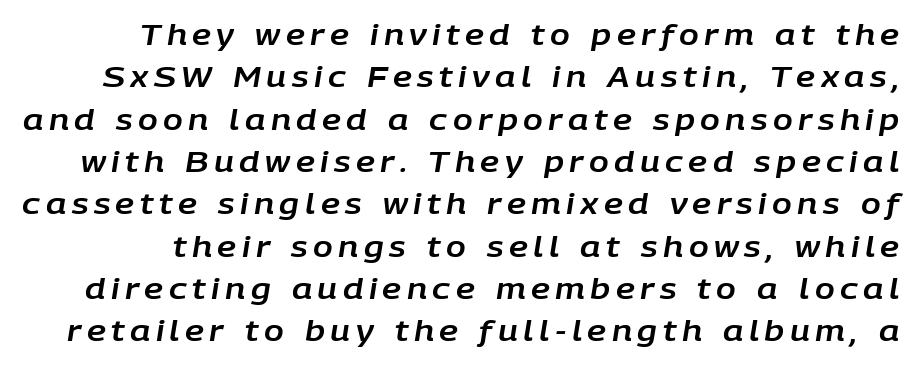
{"italic": "yes", "lean": "right", "slant_degrees": 9, "width": "normal", "stroke_contrast": "low", "x_height": "large", "monospaced": "no", "underline": "no", "line_spacing": "normal", "line_spacing_ratio": 1.46, "glyph_px": 29}
